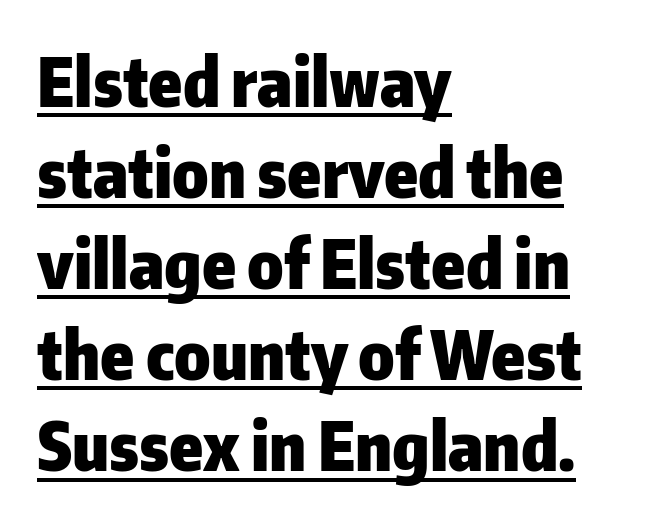
The image shows 67 px heavy sans-serif type, upright; set left-aligned, normal line spacing (1.36x), normal letter spacing, underlined; low stroke contrast and a medium x-height.
